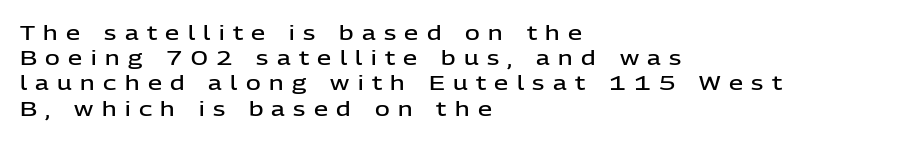
This sample keeps an unexceptional amount of space between lines. How are the letters spaced? Widely, with obvious added tracking. Type without underlining. Stems and bowls a touch heavier than normal — semibold. Alignment: flush left. A roman cut, with each character standing at attention.
